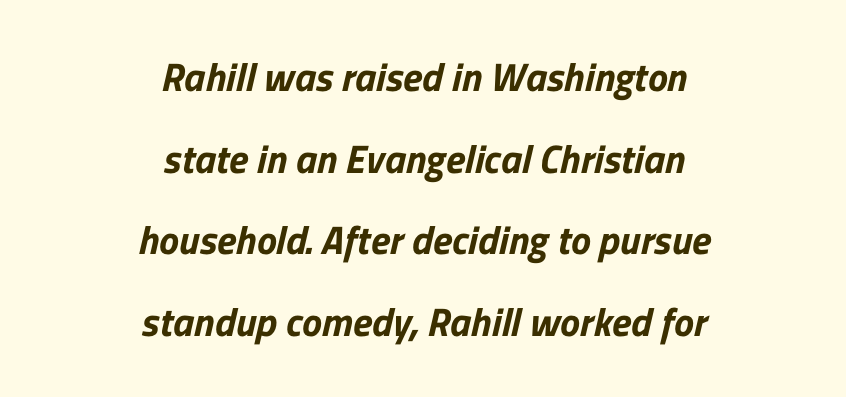
{"serif": "no", "width": "normal", "stroke_contrast": "low", "x_height": "medium", "monospaced": "no", "underline": "no", "align": "center", "line_spacing": "loose", "line_spacing_ratio": 2.04, "letter_spacing": "normal", "letter_spacing_em": 0.0, "glyph_px": 40}
